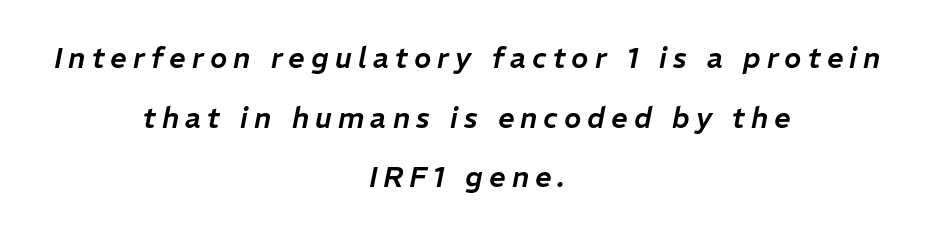
The image shows 29 px text type, italic (leaning right); set centered, loose line spacing (2.06x), unusually wide letter spacing (+0.21 em), not underlined; low stroke contrast and a medium x-height.
